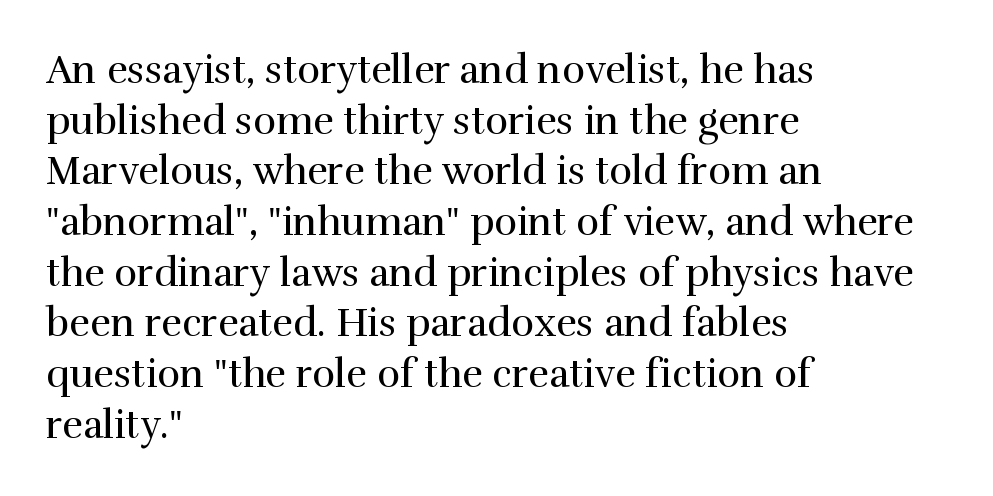
Q: Is the text bold? A: No.
Q: Is the text italic (slanted)? A: No, it is upright.
Q: Is the typeface a serif or a sans-serif typeface? A: Serif.
Q: Is the text underlined? A: No.
Q: How is the paragraph aligned? A: Left-aligned.
Q: Is the spacing between letters normal or unusually wide? A: Normal.
Q: Is the spacing between lines tight, normal or loose? A: Normal.
Q: Width (condensed, normal, or wide)? A: Normal.
Q: Stroke contrast? A: High.
Q: x-height? A: Medium.
Q: Monospaced? A: No.
